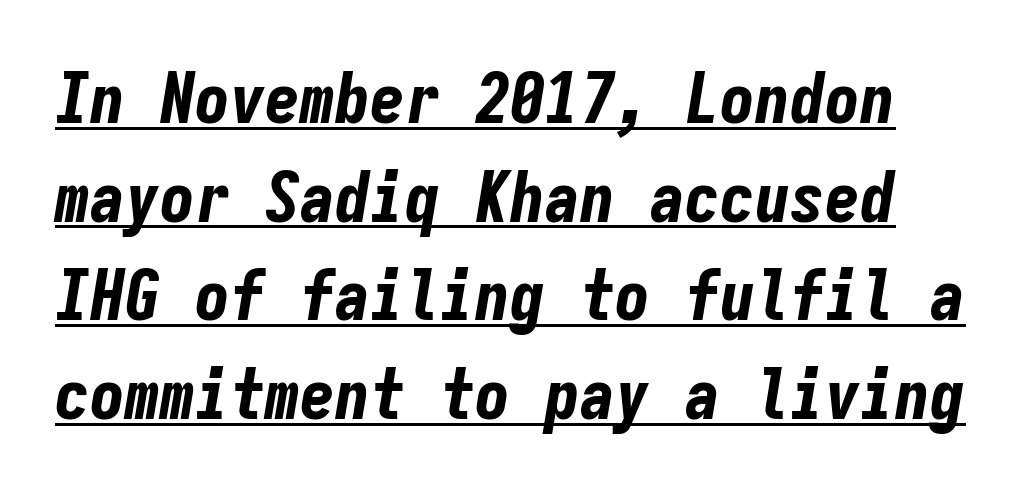
Q: Is the text bold? A: Yes.
Q: Is the text italic (slanted)? A: Yes, it leans right by about 9 degrees.
Q: Is the text underlined? A: Yes.
Q: Is the spacing between letters normal or unusually wide? A: Normal.
Q: Is the spacing between lines tight, normal or loose? A: Normal.
Q: Width (condensed, normal, or wide)? A: Condensed.
Q: Stroke contrast? A: Low.
Q: x-height? A: Medium.
Q: Monospaced? A: Yes.
